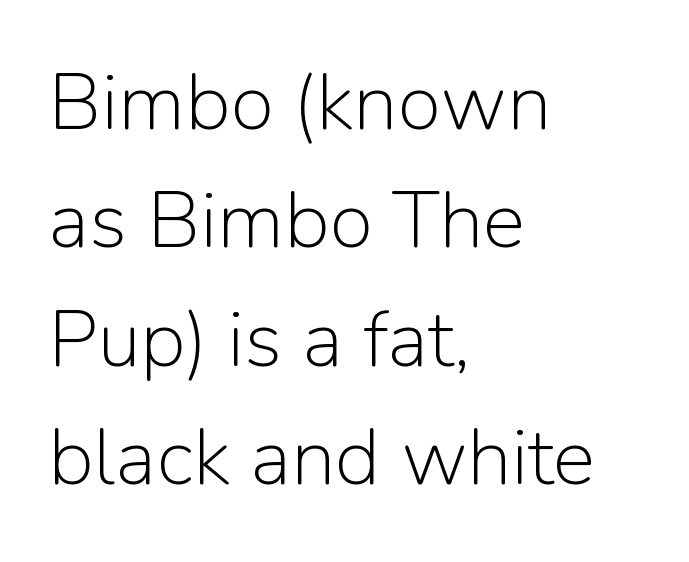
Q: Is the text bold? A: No.
Q: Is the text italic (slanted)? A: No, it is upright.
Q: Is the typeface a serif or a sans-serif typeface? A: Sans-serif.
Q: Is the text underlined? A: No.
Q: How is the paragraph aligned? A: Left-aligned.
Q: Is the spacing between letters normal or unusually wide? A: Normal.
Q: Is the spacing between lines tight, normal or loose? A: Normal.
Q: Width (condensed, normal, or wide)? A: Normal.
Q: Stroke contrast? A: Low.
Q: x-height? A: Medium.
Q: Monospaced? A: No.
